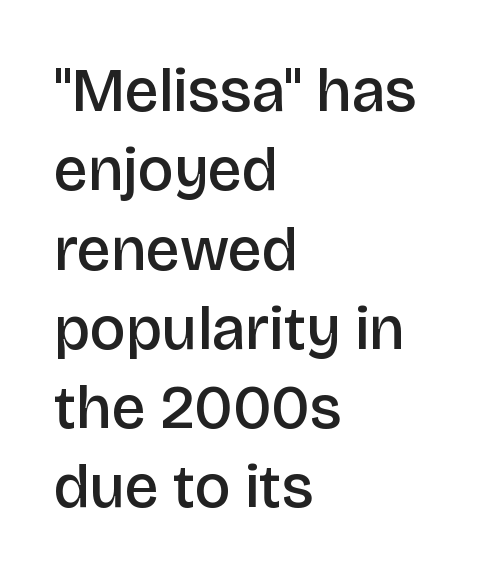
{"serif": "no", "italic": "no", "bold": "semi", "weight": "semibold", "width": "normal", "stroke_contrast": "low", "x_height": "large", "monospaced": "no", "underline": "no", "align": "left", "line_spacing": "normal", "line_spacing_ratio": 1.3, "letter_spacing": "normal", "letter_spacing_em": 0.0, "glyph_px": 61}
